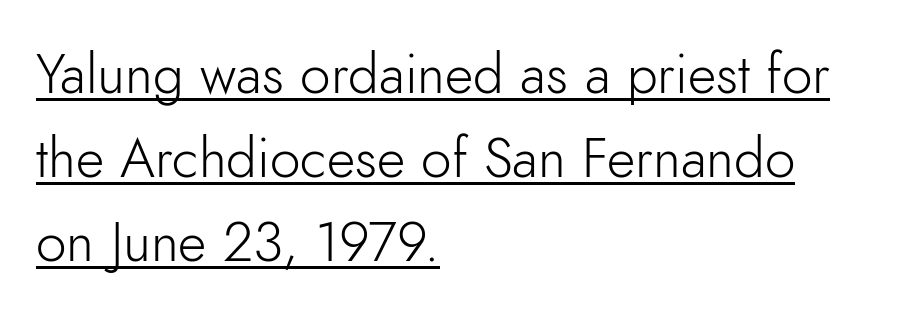
The image shows 55 px light sans-serif type, upright; set left-aligned, normal line spacing (1.53x), normal letter spacing, underlined; low stroke contrast and a small x-height.
